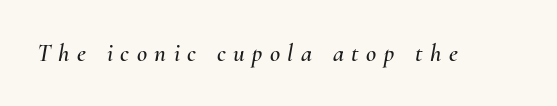
The image shows 25 px text type, italic (leaning right); set unusually wide letter spacing (+0.3 em), not underlined.
